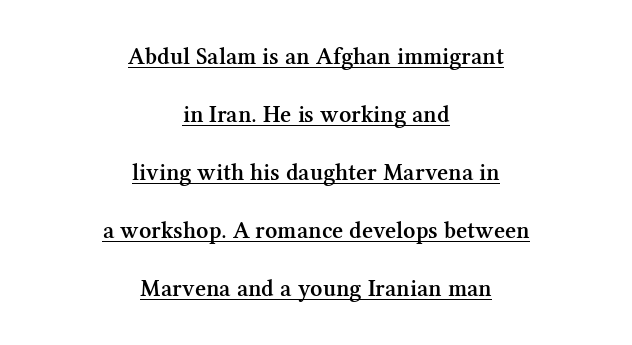
This is underlined copy, the kind a proofreader might mark for attention. Bold? Not quite — semibold, heavier than regular but stopping short. One-word summary of the alignment: center. Students, observe: this is what heavily led, spacious text looks like. Vertical strokes here are truly vertical.
